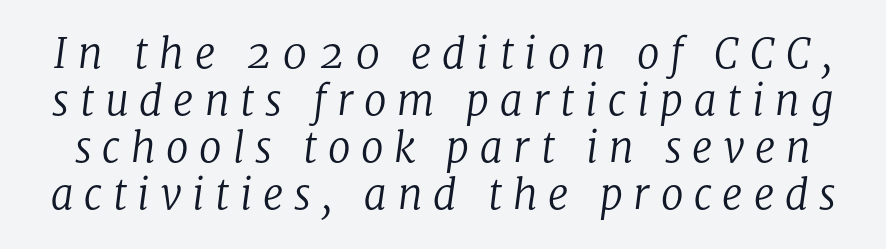
You can tell it's italic because the verticals aren't actually vertical. The gap between lines stays unmarked. A typesetter would label this face a serif. Closely set lines give the paragraph a compact silhouette.
